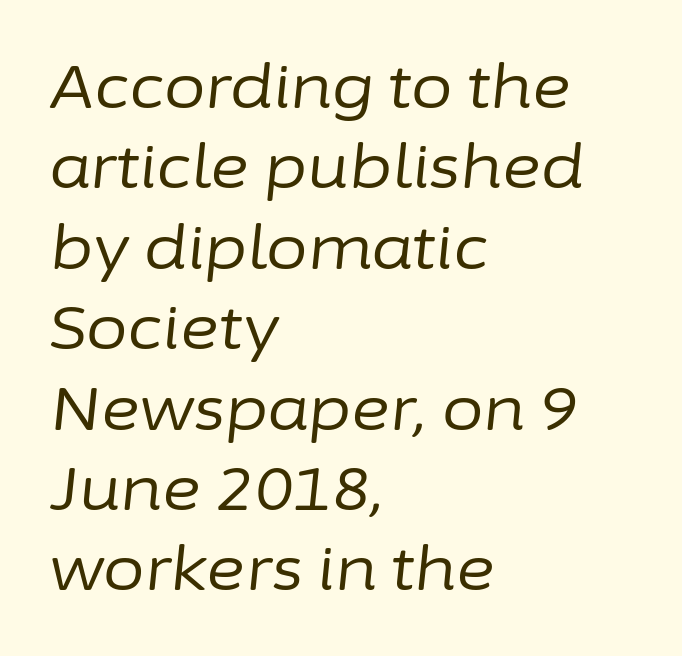
The image shows 60 px regular-weight type, italic (leaning right); set left-aligned, normal line spacing (1.34x), normal letter spacing, not underlined; low stroke contrast and a medium x-height.
